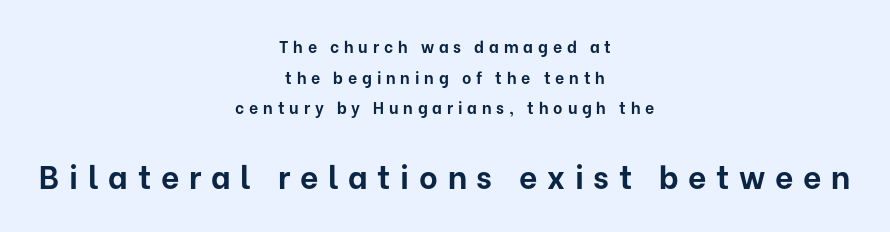
{"serif": "no", "italic": "no", "bold": "yes", "weight": "bold", "width": "normal", "stroke_contrast": "low", "x_height": "medium", "monospaced": "no", "underline": "no", "align": "center", "line_spacing": "loose", "line_spacing_ratio": 1.91, "letter_spacing": "wide", "letter_spacing_em": 0.3, "larger_block": "second", "size_ratio": 2.0, "glyph_px": 32}
